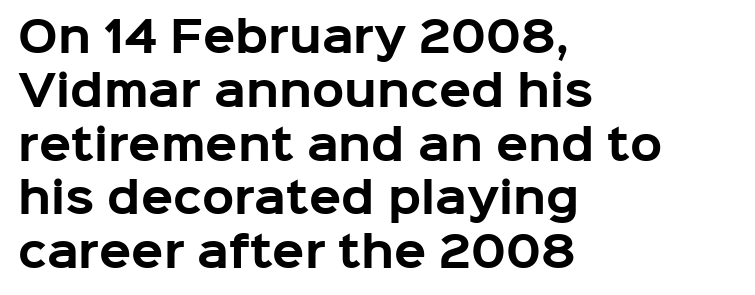
{"serif": "no", "italic": "no", "bold": "yes", "weight": "bold", "width": "normal", "stroke_contrast": "low", "x_height": "medium", "monospaced": "no", "underline": "no", "align": "left", "line_spacing": "normal", "line_spacing_ratio": 1.28, "letter_spacing": "normal", "letter_spacing_em": 0.0, "glyph_px": 42}
